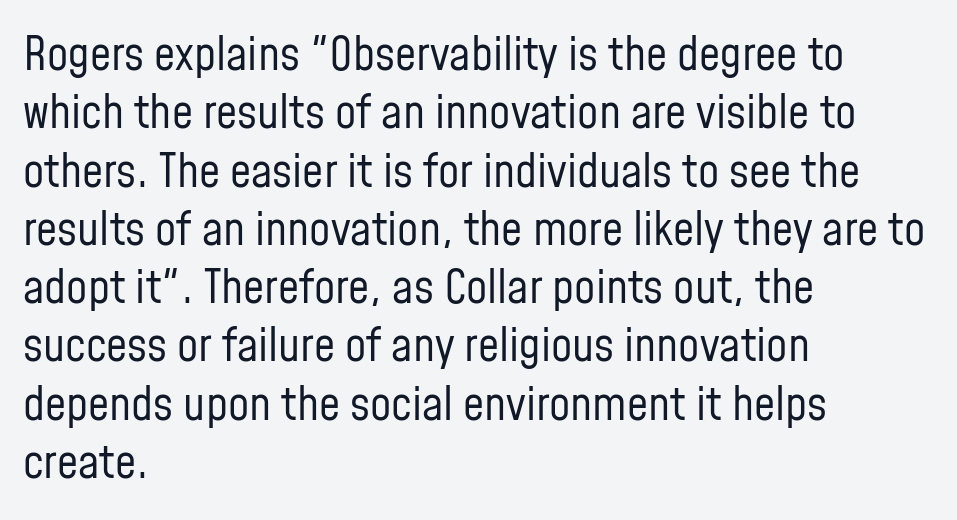
Q: Is the text bold? A: No.
Q: Is the text italic (slanted)? A: No, it is upright.
Q: Is the typeface a serif or a sans-serif typeface? A: Sans-serif.
Q: Is the text underlined? A: No.
Q: How is the paragraph aligned? A: Left-aligned.
Q: Is the spacing between letters normal or unusually wide? A: Normal.
Q: Width (condensed, normal, or wide)? A: Condensed.
Q: Stroke contrast? A: Low.
Q: x-height? A: Medium.
Q: Monospaced? A: No.
